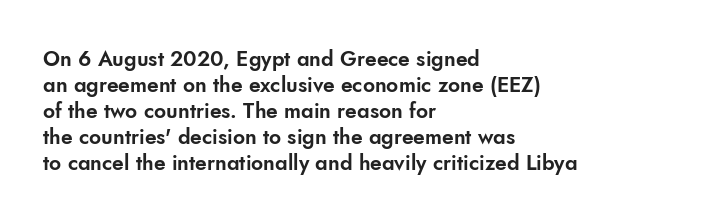
{"italic": "no", "underline": "no", "align": "left", "line_spacing_ratio": 1.24, "letter_spacing": "normal", "letter_spacing_em": 0.0, "glyph_px": 21}
